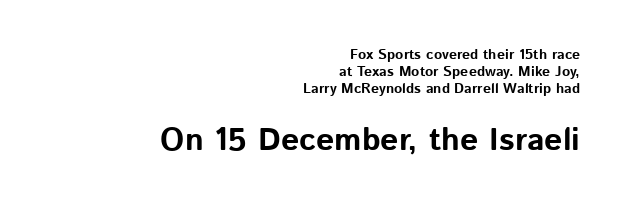
How heavy is the stroke? Heavy — this is a bold. Posture: vertical. Compare the two chunks: the lower has the greater cap height. Look at the tracking — it's just the regular setting, nothing added. Each row of text sits above clean, open space. A student would call this right alignment; a typographer would say flush right, rag left.
